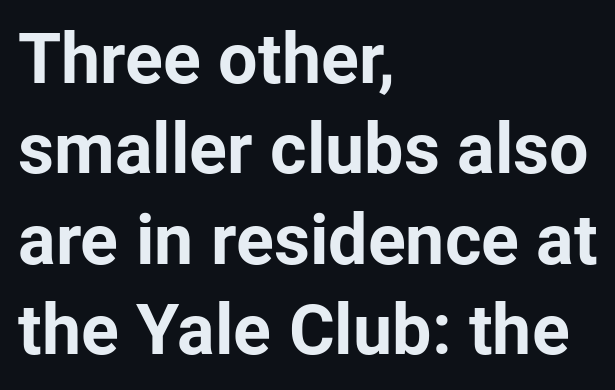
The image shows 70 px bold sans-serif type, upright; set left-aligned, normal line spacing (1.29x), normal letter spacing, not underlined; low stroke contrast and a medium x-height.
